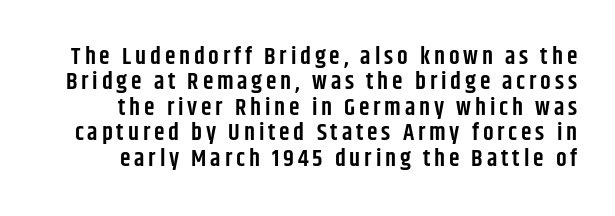
Q: Is the text bold? A: Semi-bold.
Q: Is the text italic (slanted)? A: No, it is upright.
Q: Is the text underlined? A: No.
Q: Is the spacing between lines tight, normal or loose? A: Tight.
